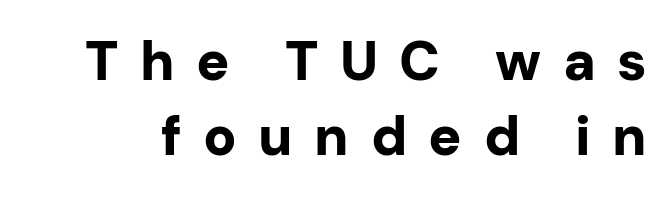
{"serif": "no", "italic": "no", "bold": "yes", "weight": "bold", "width": "normal", "stroke_contrast": "low", "x_height": "medium", "monospaced": "no", "underline": "no", "line_spacing": "normal", "line_spacing_ratio": 1.37, "letter_spacing": "wide", "letter_spacing_em": 0.39, "glyph_px": 55}
